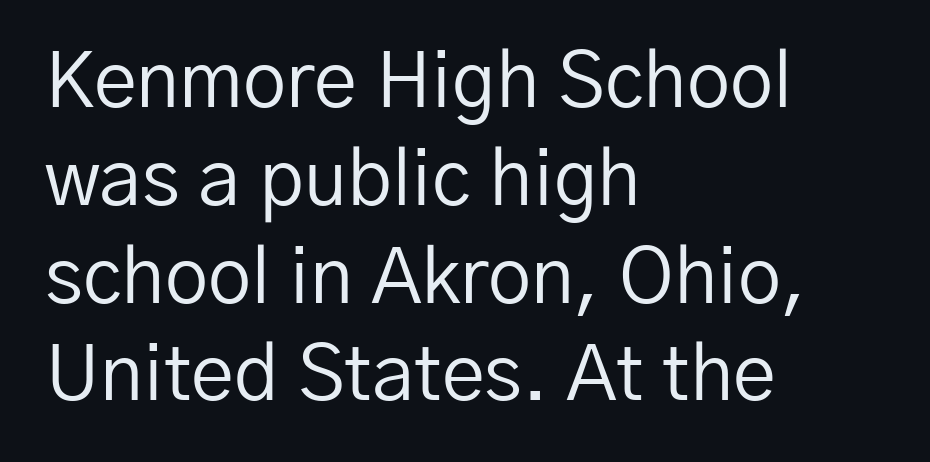
The space between consecutive lines is moderate. Quick note: not italic, upright. The font sits on the lighter half of the weight spectrum, regular included. Spacing verdict: proportional, widths tailored to each character. The glyphs in this specimen are sans serif.
